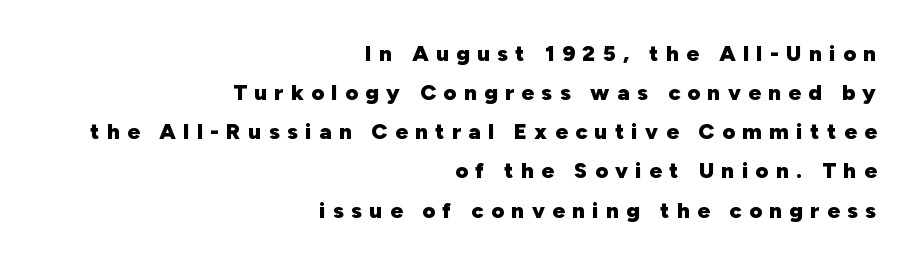
Compared with typical body copy, the letter spacing here is much looser. Visually the block forms a straight wall on the right and a jagged coastline on the left. Descender tails drop into unmarked territory. I'd describe the lettering as bold — thick and assertive.
